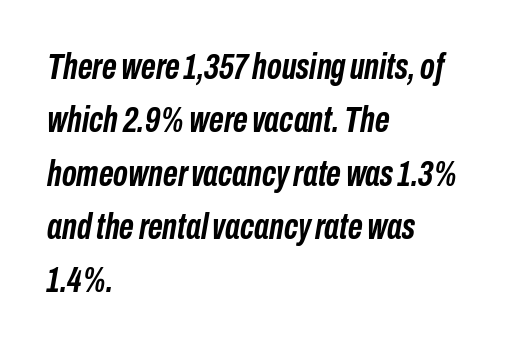
Does the leading feel generous? No, just average. A student would call this left alignment; a typographer would say flush left, rag right. Check under the words: just untouched page. Looks like regular typesetting: each glyph gets only the width it needs.
